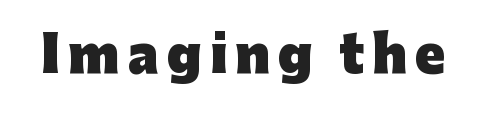
{"serif": "no", "italic": "no", "bold": "yes", "weight": "heavy", "width": "normal", "stroke_contrast": "low", "x_height": "medium", "monospaced": "no", "underline": "no", "glyph_px": 50}
